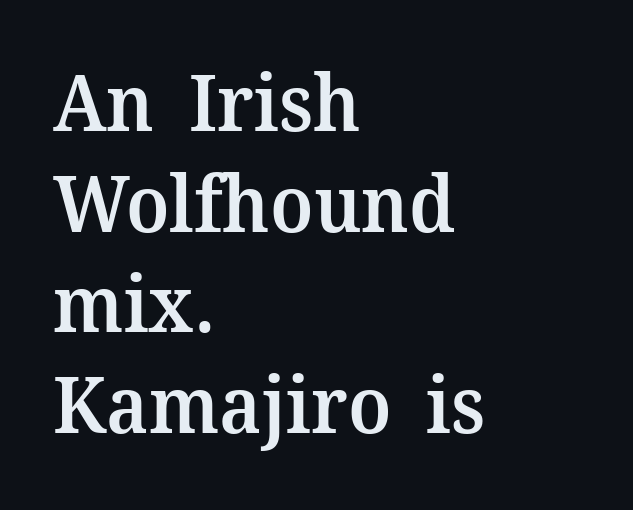
The image shows 78 px semibold serif type, upright; set left-aligned, normal line spacing (1.29x), normal letter spacing, not underlined; medium stroke contrast and a medium x-height.
